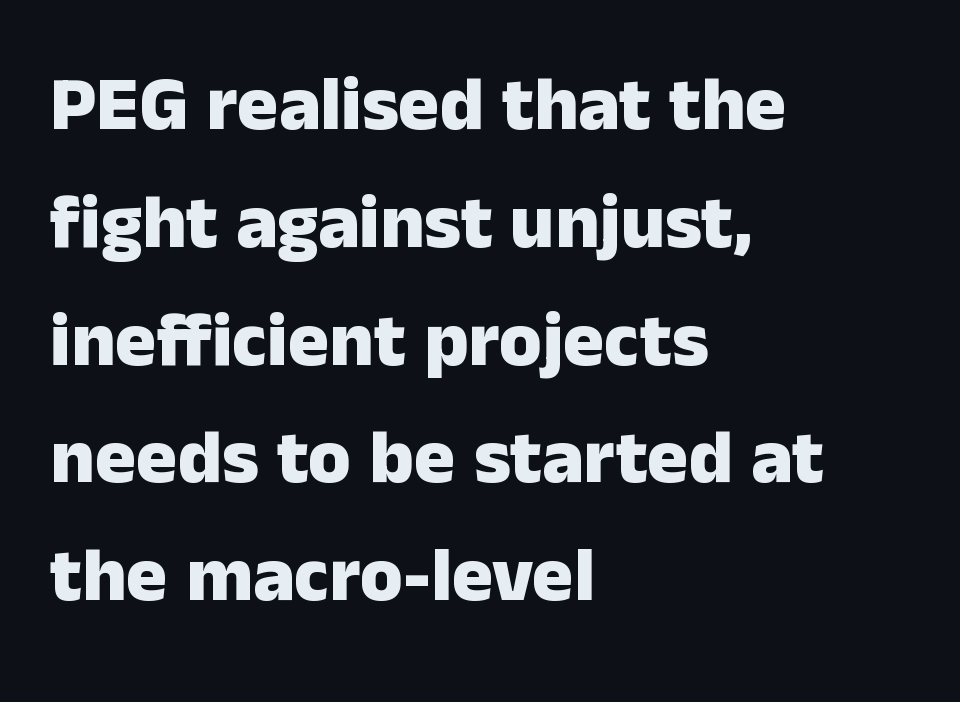
{"serif": "no", "italic": "no", "bold": "yes", "weight": "heavy", "width": "normal", "stroke_contrast": "low", "x_height": "medium", "monospaced": "no", "underline": "no", "align": "left", "line_spacing": "normal", "line_spacing_ratio": 1.53, "letter_spacing": "normal", "letter_spacing_em": 0.0, "glyph_px": 77}
